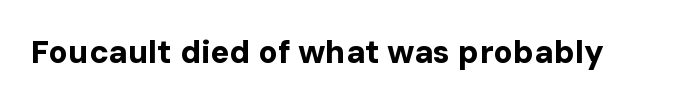
{"serif": "no", "italic": "no", "bold": "yes", "weight": "bold", "width": "normal", "stroke_contrast": "low", "x_height": "medium", "monospaced": "no", "underline": "no", "letter_spacing": "normal", "letter_spacing_em": 0.0, "glyph_px": 32}
